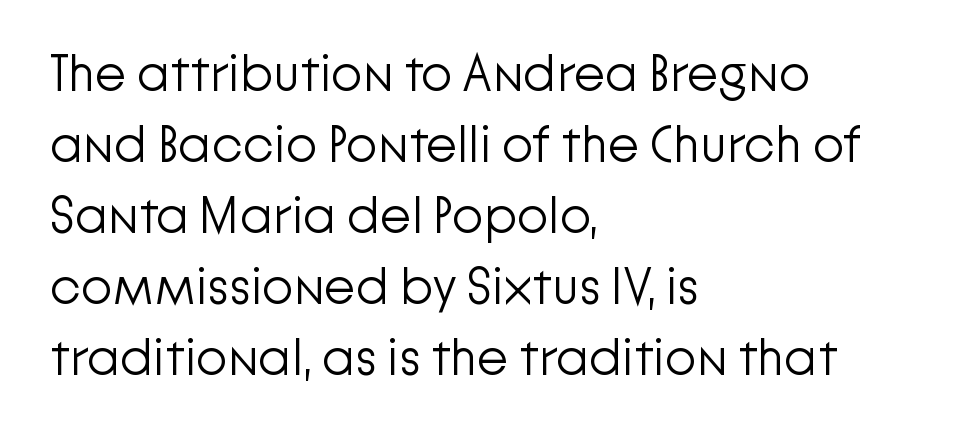
Q: Is the text bold? A: No.
Q: Is the text italic (slanted)? A: No, it is upright.
Q: Is the typeface a serif or a sans-serif typeface? A: Sans-serif.
Q: Is the text underlined? A: No.
Q: How is the paragraph aligned? A: Left-aligned.
Q: Is the spacing between letters normal or unusually wide? A: Normal.
Q: Is the spacing between lines tight, normal or loose? A: Normal.
Q: Width (condensed, normal, or wide)? A: Normal.
Q: Stroke contrast? A: Low.
Q: x-height? A: Medium.
Q: Monospaced? A: No.
